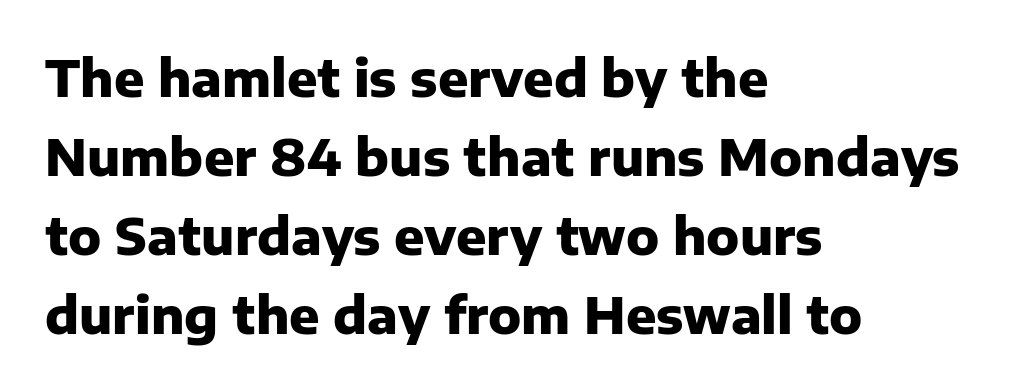
The image shows 50 px heavy sans-serif type, upright; set left-aligned, normal line spacing (1.58x), normal letter spacing, not underlined; low stroke contrast and a medium x-height.
